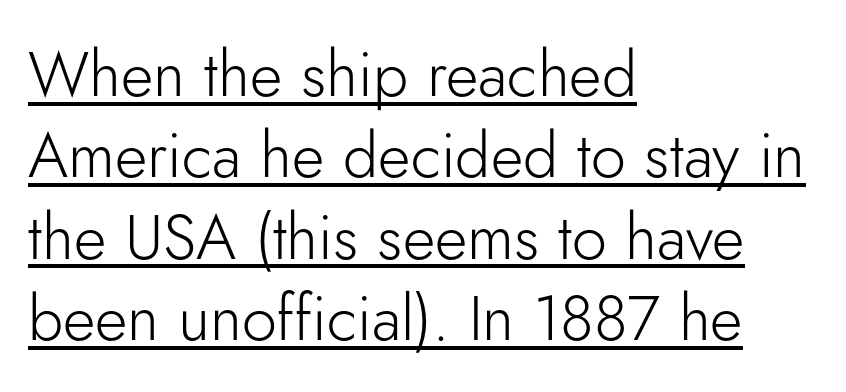
Q: Is the text bold? A: No.
Q: Is the text italic (slanted)? A: No, it is upright.
Q: Is the typeface a serif or a sans-serif typeface? A: Sans-serif.
Q: Is the text underlined? A: Yes.
Q: How is the paragraph aligned? A: Left-aligned.
Q: Is the spacing between letters normal or unusually wide? A: Normal.
Q: Is the spacing between lines tight, normal or loose? A: Normal.
Q: Width (condensed, normal, or wide)? A: Normal.
Q: Stroke contrast? A: Low.
Q: x-height? A: Small.
Q: Monospaced? A: No.
